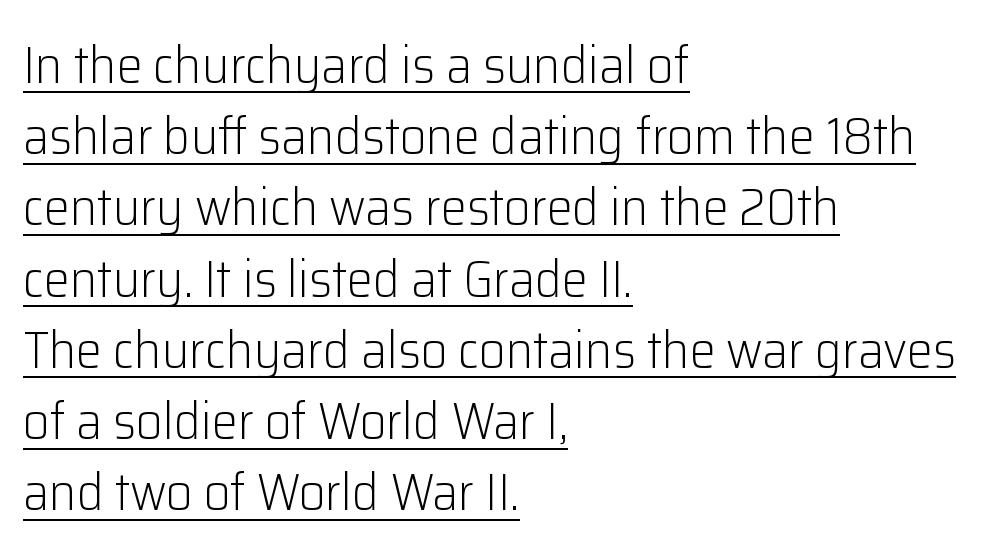
Q: Is the text bold? A: No.
Q: Is the text italic (slanted)? A: No, it is upright.
Q: Is the typeface a serif or a sans-serif typeface? A: Sans-serif.
Q: Is the text underlined? A: Yes.
Q: How is the paragraph aligned? A: Left-aligned.
Q: Is the spacing between letters normal or unusually wide? A: Normal.
Q: Is the spacing between lines tight, normal or loose? A: Normal.
Q: Width (condensed, normal, or wide)? A: Normal.
Q: Stroke contrast? A: Low.
Q: x-height? A: Medium.
Q: Monospaced? A: No.
